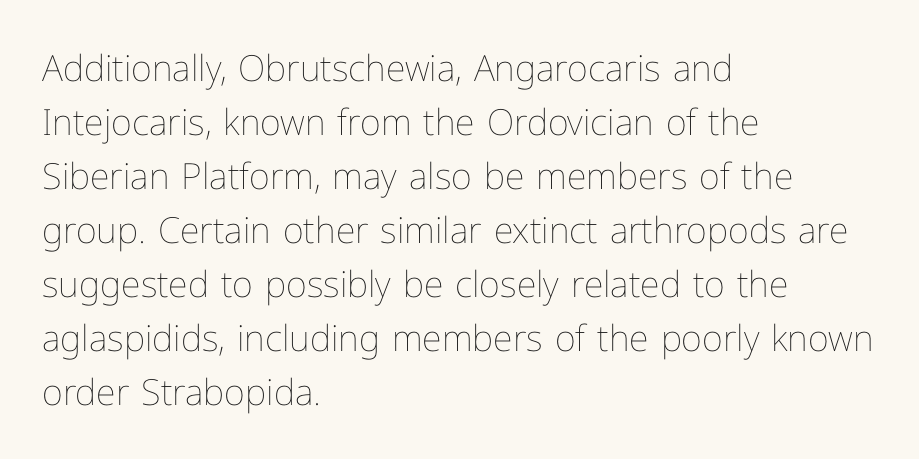
The image shows 36 px thin type, upright; set left-aligned, normal line spacing (1.5x), normal letter spacing, not underlined; low stroke contrast and a medium x-height.
